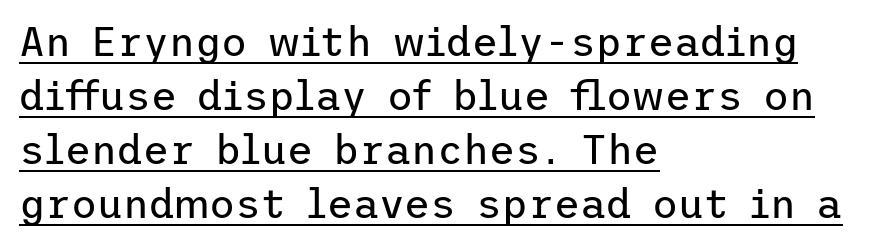
This is the regular roman posture of the typeface. Caption: multi-line text, flush left, ragged right. The lines sit at an ordinary, default distance from one another. Each letter's strokes conclude bluntly, with no projecting serifs. Ink coverage per letter is moderate at most. Caption: lettering with a line underneath.
